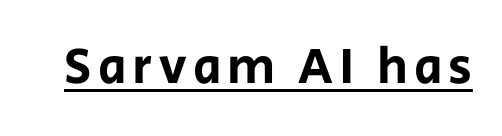
The letters advance in unequal steps, a hallmark of proportional type. The typesetter has applied underlining to the passage shown. Italic: no, the glyphs are upright roman. A typesetter would label this face a sans.
